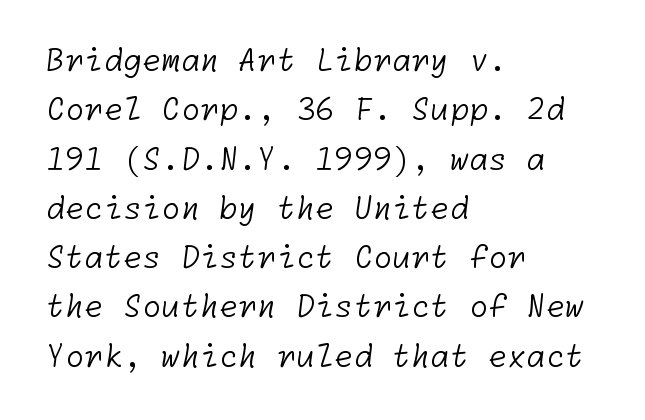
Q: Is the text bold? A: No.
Q: Is the typeface a serif or a sans-serif typeface? A: Sans-serif.
Q: Is the text underlined? A: No.
Q: How is the paragraph aligned? A: Left-aligned.
Q: Is the spacing between letters normal or unusually wide? A: Normal.
Q: Is the spacing between lines tight, normal or loose? A: Normal.
Q: Width (condensed, normal, or wide)? A: Normal.
Q: Stroke contrast? A: Low.
Q: x-height? A: Medium.
